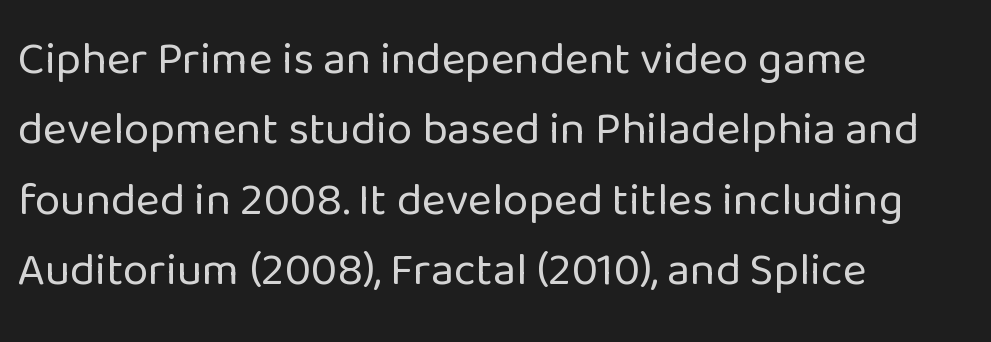
{"serif": "no", "italic": "no", "bold": "no", "weight": "regular", "width": "normal", "stroke_contrast": "low", "x_height": "medium", "monospaced": "no", "underline": "no", "align": "left", "line_spacing": "normal", "line_spacing_ratio": 1.53, "letter_spacing": "normal", "letter_spacing_em": 0.0, "glyph_px": 46}
